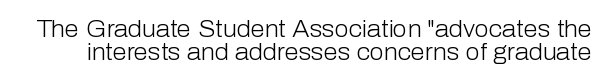
{"italic": "no", "bold": "no", "underline": "no", "line_spacing": "tight", "line_spacing_ratio": 0.98, "letter_spacing": "normal", "letter_spacing_em": 0.0, "glyph_px": 23}
